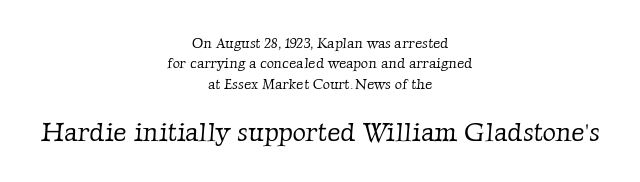
Q: Is the text bold? A: No.
Q: Is the text underlined? A: No.
Q: How is the paragraph aligned? A: Centered.
Q: Is the spacing between letters normal or unusually wide? A: Normal.
Q: Is the spacing between lines tight, normal or loose? A: Normal.
Q: Which block of text is set in a larger size, the first (top) or the second (bottom)? A: The second (bottom) one.
